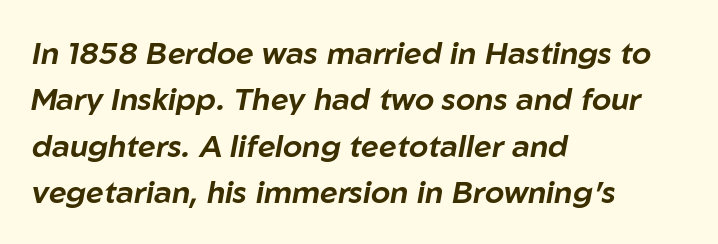
Q: Is the text italic (slanted)? A: Yes, it leans right by about 10 degrees.
Q: Is the text underlined? A: No.
Q: How is the paragraph aligned? A: Left-aligned.
Q: Is the spacing between letters normal or unusually wide? A: Normal.
Q: Is the spacing between lines tight, normal or loose? A: Normal.
Q: Width (condensed, normal, or wide)? A: Normal.
Q: Stroke contrast? A: Low.
Q: x-height? A: Medium.
Q: Monospaced? A: No.
